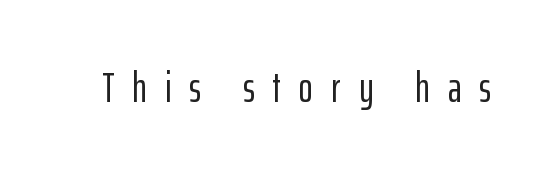
Q: Is the text italic (slanted)? A: No, it is upright.
Q: Is the typeface a serif or a sans-serif typeface? A: Sans-serif.
Q: Is the text underlined? A: No.
Q: Is the spacing between letters normal or unusually wide? A: Unusually wide.
Q: Width (condensed, normal, or wide)? A: Condensed.
Q: Stroke contrast? A: Low.
Q: x-height? A: Medium.
Q: Monospaced? A: No.
